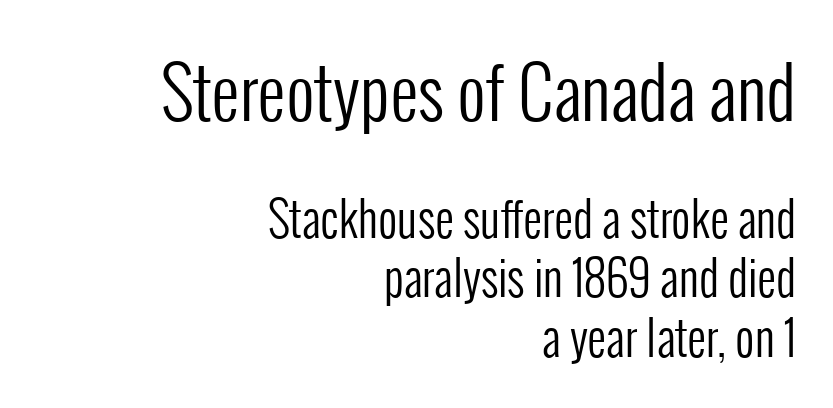
Designer's note — italics off, roman on. How are the letters spaced? Ordinarily, with no added tracking. Line ends are locked; line starts wander. The leading is moderate, giving the passage an even texture. Each letter keeps its own natural width here, so spacing adapts to shape.
